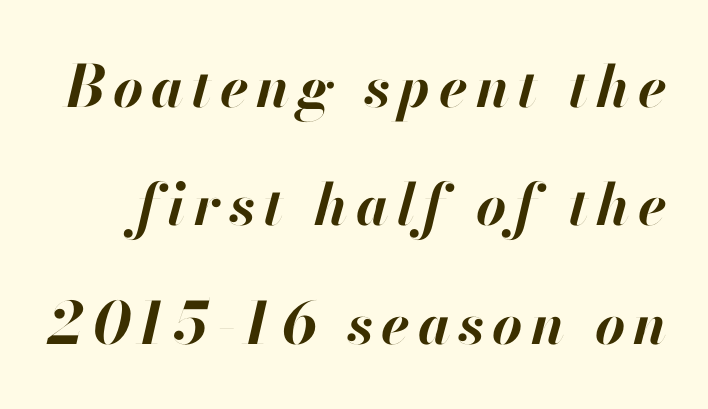
{"italic": "yes", "lean": "right", "slant_degrees": 13, "bold": "yes", "weight": "bold", "width": "normal", "stroke_contrast": "high", "x_height": "small", "monospaced": "no", "underline": "no", "line_spacing": "loose", "line_spacing_ratio": 2.04, "glyph_px": 58}
